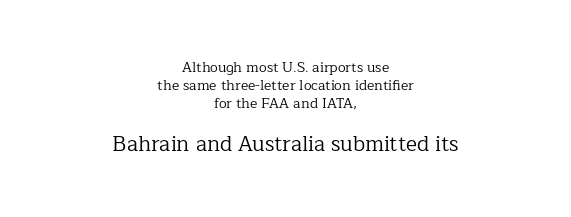
{"italic": "no", "bold": "no", "underline": "no", "align": "center", "line_spacing": "normal", "line_spacing_ratio": 1.29, "letter_spacing": "normal", "letter_spacing_em": 0.0, "larger_block": "second", "size_ratio": 1.5, "glyph_px": 21}
